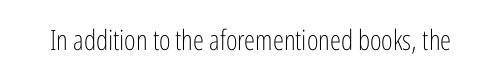
{"serif": "no", "italic": "no", "bold": "no", "weight": "light", "width": "condensed", "stroke_contrast": "low", "x_height": "medium", "monospaced": "no", "underline": "no", "letter_spacing": "normal", "letter_spacing_em": 0.0, "glyph_px": 28}
